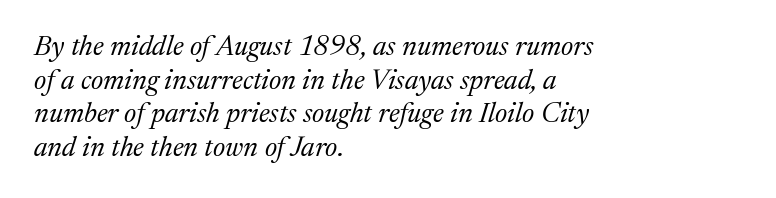
Lines of text with bare space underneath. The face looks like a standard text weight, possibly lighter. This rendering uses left alignment, leaving the right contour irregular. In terms of posture, this sample is oblique. Each letter keeps its own natural width here, so spacing adapts to shape.
